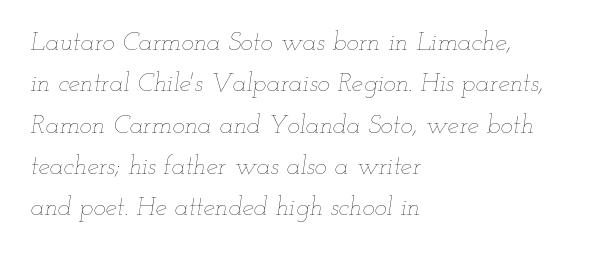
The image shows 26 px text type, italic (leaning right); set left-aligned, normal line spacing (1.59x), normal letter spacing, not underlined.
